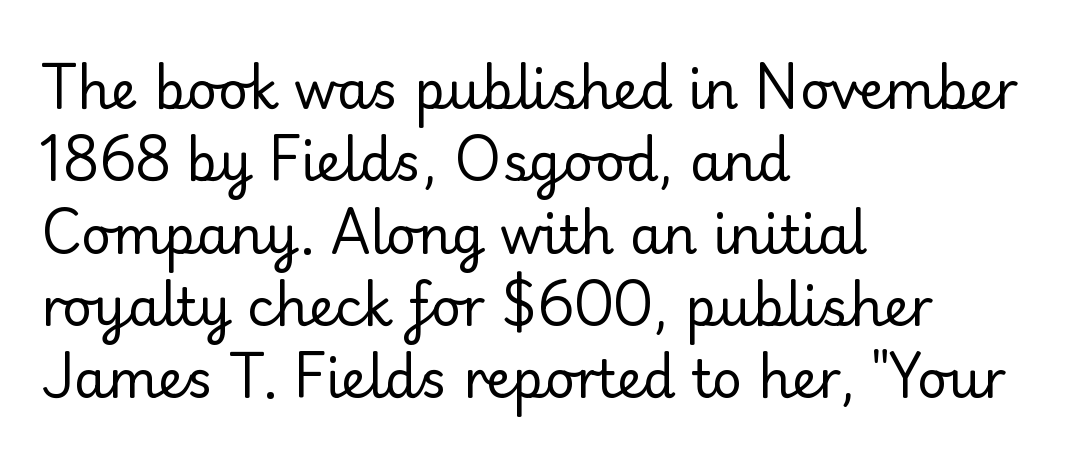
The image shows 52 px regular-weight serif type, upright; set left-aligned, normal line spacing (1.39x), normal letter spacing, not underlined; low stroke contrast and a small x-height.
